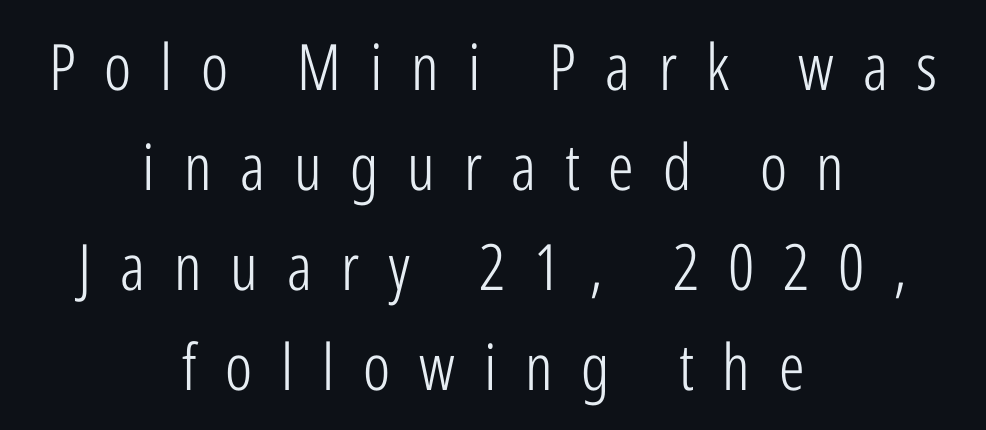
{"serif": "no", "italic": "no", "bold": "no", "weight": "light", "width": "condensed", "stroke_contrast": "low", "x_height": "medium", "monospaced": "no", "underline": "no", "align": "center", "line_spacing": "normal", "line_spacing_ratio": 1.56, "letter_spacing": "wide", "letter_spacing_em": 0.45, "glyph_px": 64}
